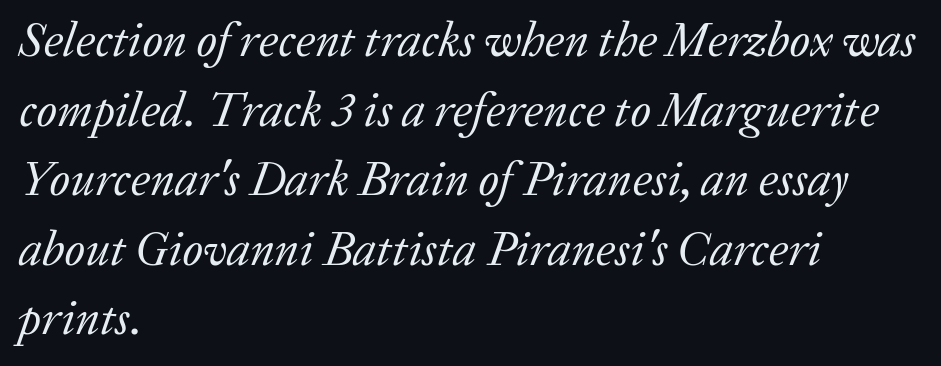
The image shows 48 px regular-weight serif type, italic (leaning right); set left-aligned, normal line spacing (1.45x), normal letter spacing, not underlined; low stroke contrast and a medium x-height.
